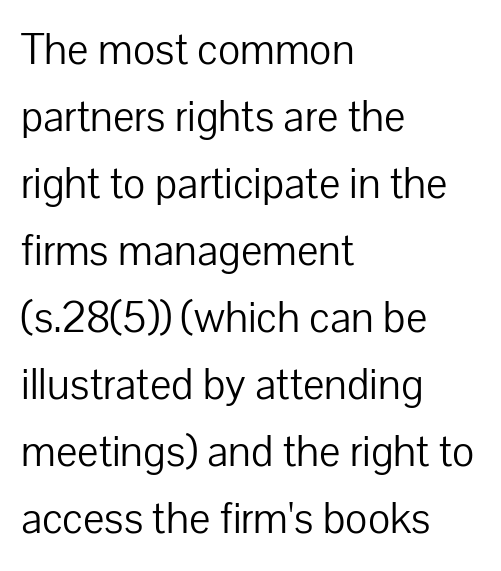
The image shows 45 px light sans-serif type, upright; set left-aligned, normal line spacing (1.49x), normal letter spacing, not underlined; low stroke contrast and a medium x-height.
